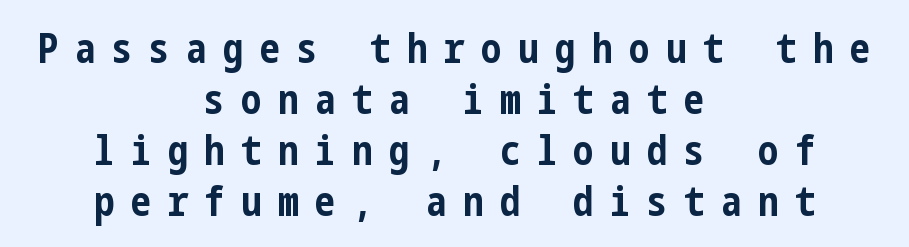
Q: Is the text bold? A: Yes.
Q: Is the text italic (slanted)? A: No, it is upright.
Q: Is the typeface a serif or a sans-serif typeface? A: Sans-serif.
Q: Is the text underlined? A: No.
Q: How is the paragraph aligned? A: Centered.
Q: Is the spacing between letters normal or unusually wide? A: Unusually wide.
Q: Width (condensed, normal, or wide)? A: Condensed.
Q: Stroke contrast? A: Low.
Q: x-height? A: Medium.
